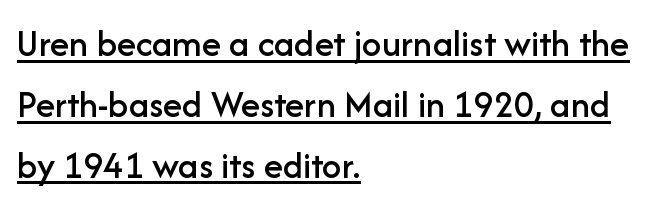
{"serif": "no", "italic": "no", "width": "normal", "stroke_contrast": "low", "x_height": "medium", "monospaced": "no", "underline": "yes", "align": "left", "line_spacing": "normal", "line_spacing_ratio": 1.56, "letter_spacing": "normal", "letter_spacing_em": 0.0, "glyph_px": 39}
